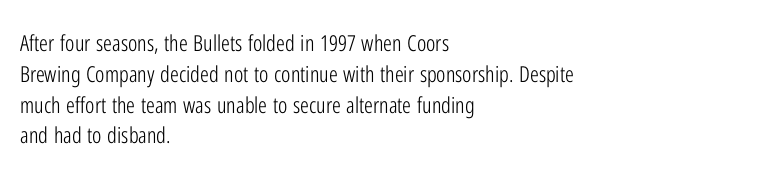
Q: Is the text bold? A: No.
Q: Is the text italic (slanted)? A: No, it is upright.
Q: Is the text underlined? A: No.
Q: How is the paragraph aligned? A: Left-aligned.
Q: Is the spacing between letters normal or unusually wide? A: Normal.
Q: Is the spacing between lines tight, normal or loose? A: Normal.
